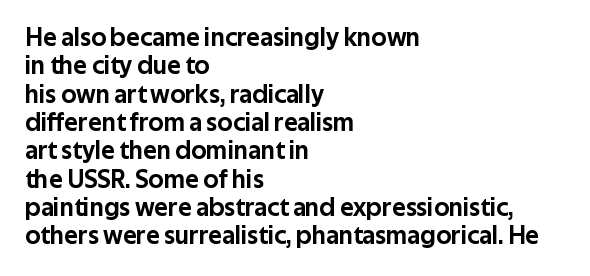
Posture: straight, roman, zero tilt. Line spacing here is tight. Decoration check: the copy has no underline. The type is set solid horizontally, with unmodified tracking. The passage is arranged the way most books set body copy — flush left.
